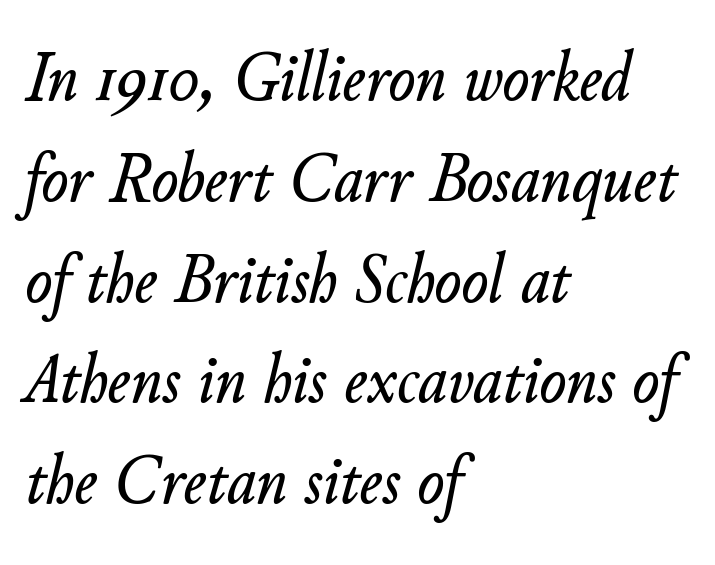
Layout note: lines flush left. The letters sit at their default tracking, neither squeezed nor spread. A bare baseline throughout the passage. Students, observe: this is what conventionally led text looks like. This sample has the flowing, uneven cadence of proportional lettering.
